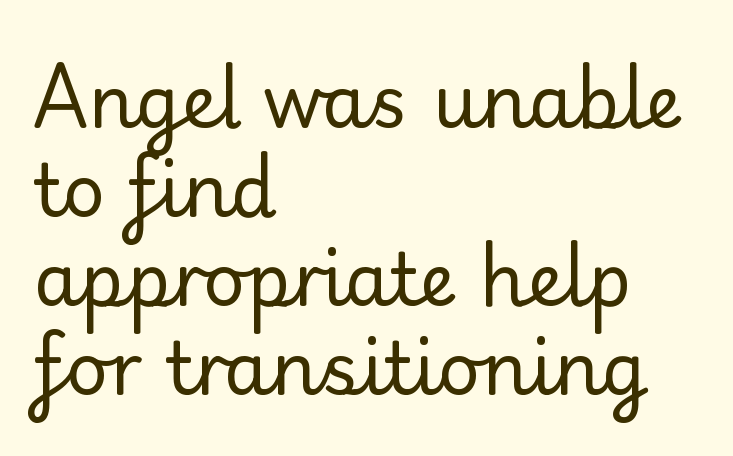
The image shows 73 px regular-weight serif type, upright; set left-aligned, line spacing 1.22x, normal letter spacing, not underlined; low stroke contrast and a small x-height.
